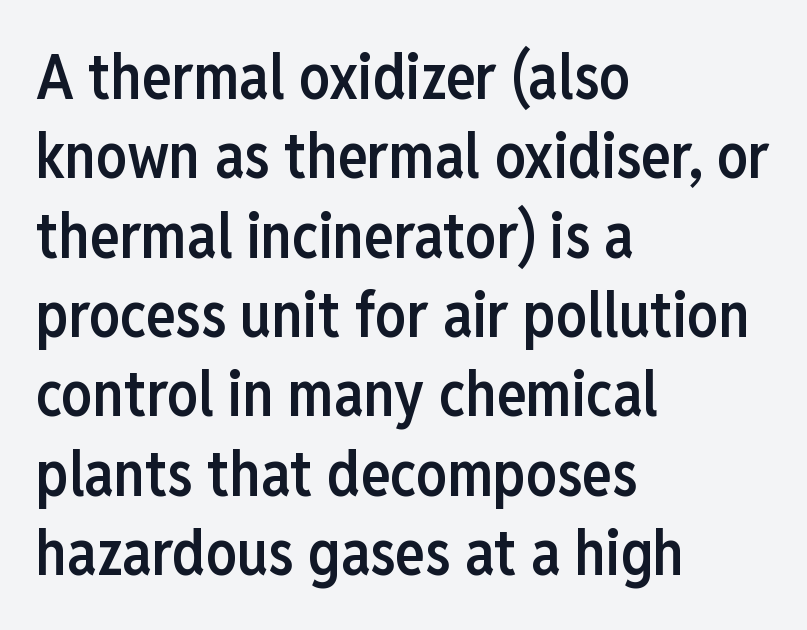
The image shows 62 px semibold, condensed sans-serif type, upright; set left-aligned, normal line spacing (1.28x), normal letter spacing, not underlined; low stroke contrast and a medium x-height.
